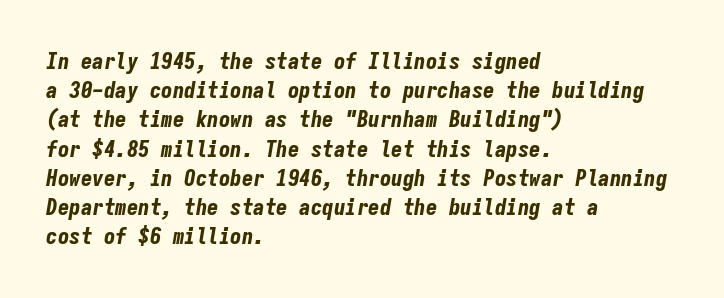
The letters sit at their default tracking, neither squeezed nor spread. Looking at the ascenders, they clearly lean. Is the type bold? Yes — the strokes are clearly thick and heavy. Is the block centered? No — it sits flush against the left margin. This block has exactly the height ordinary leading produces. The area under the type is left untouched.
